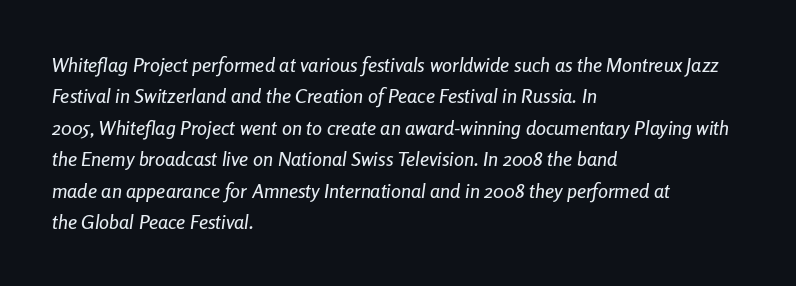
Q: Is the text italic (slanted)? A: Yes, it leans right by about 8 degrees.
Q: Is the text underlined? A: No.
Q: How is the paragraph aligned? A: Left-aligned.
Q: Is the spacing between letters normal or unusually wide? A: Normal.
Q: Is the spacing between lines tight, normal or loose? A: Normal.
